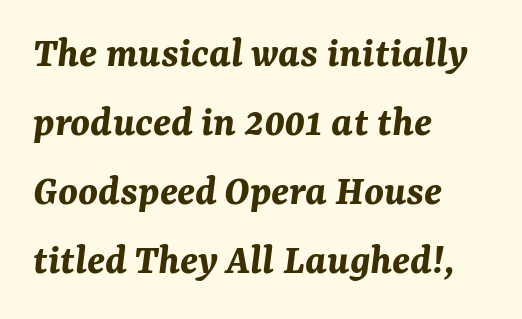
{"italic": "yes", "lean": "right", "slant_degrees": 7, "bold": "yes", "weight": "bold", "width": "normal", "stroke_contrast": "medium", "x_height": "medium", "monospaced": "no", "underline": "no", "align": "left", "line_spacing": "normal", "line_spacing_ratio": 1.57, "letter_spacing": "normal", "letter_spacing_em": 0.0, "glyph_px": 44}
